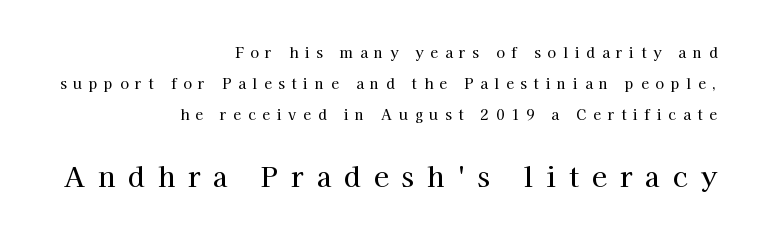
{"italic": "no", "underline": "no", "align": "right", "line_spacing": "loose", "line_spacing_ratio": 2.2, "letter_spacing": "wide", "letter_spacing_em": 0.49, "larger_block": "second", "size_ratio": 1.93, "glyph_px": 27}
